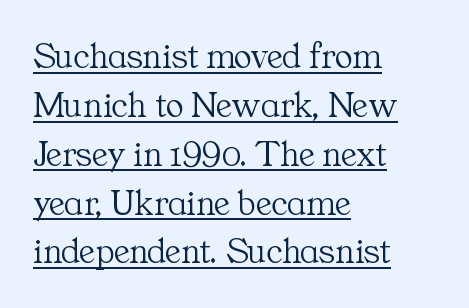
The passage shown is underscored from start to finish. The passage is arranged the way most books set body copy — flush left. Caption: standard tracking, unaltered. The cut favours lightness, reaching ordinary text weight at its darkest. Is this a sans? No — the strokes have serifs. Ascenders rise straight up at ninety degrees.
